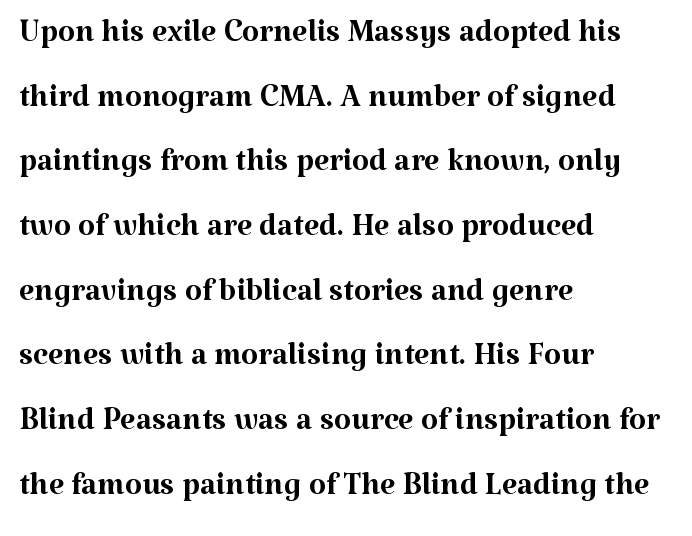
The image shows 44 px regular-weight serif type, upright; set left-aligned, normal line spacing (1.47x), normal letter spacing, not underlined; medium stroke contrast and a medium x-height.
